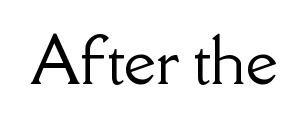
{"serif": "yes", "italic": "no", "width": "normal", "stroke_contrast": "low", "x_height": "small", "monospaced": "no", "underline": "no", "letter_spacing": "normal", "letter_spacing_em": 0.0, "glyph_px": 62}
